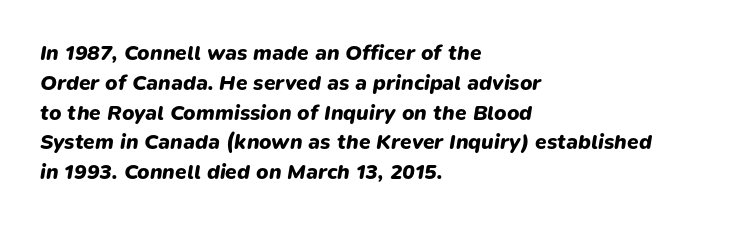
The image shows 21 px bold type, italic (leaning right); set left-aligned, normal line spacing (1.42x), normal letter spacing, not underlined.
